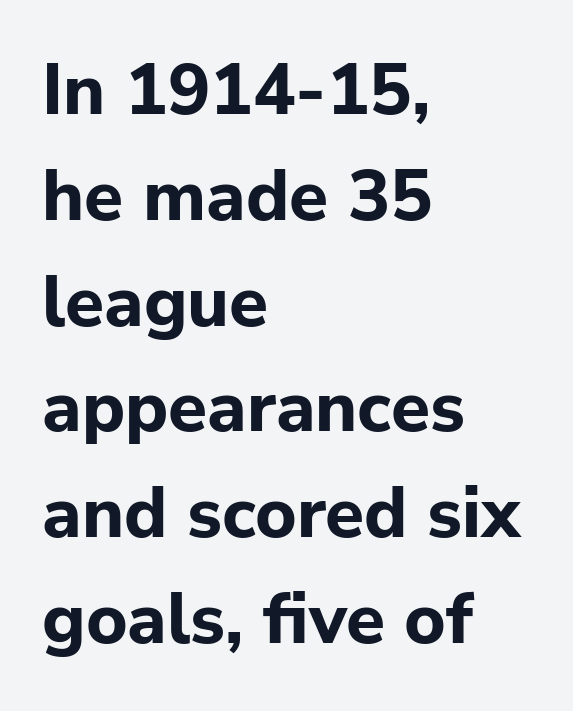
The image shows 71 px bold sans-serif type, upright; set left-aligned, normal line spacing (1.49x), normal letter spacing, not underlined; low stroke contrast and a medium x-height.
